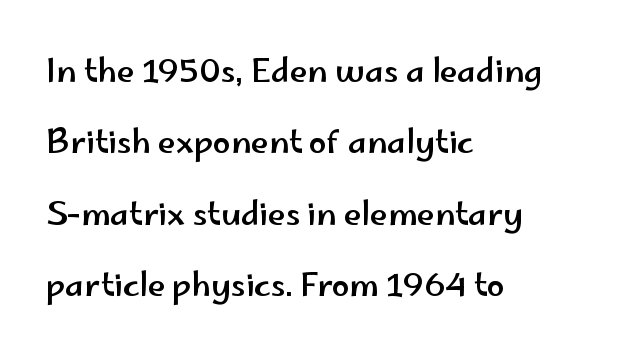
Any mark beneath the type? The region is blank. The typesetter chose a ragged-right arrangement here. Tracking value appears to be zero — textbook default spacing. The letters advance in unequal steps, a hallmark of proportional type. Vertical spacing — loose.
